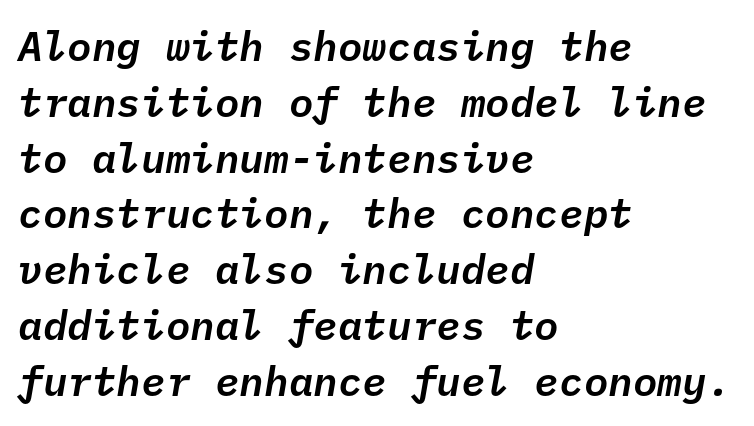
Q: Is the text italic (slanted)? A: Yes, it leans right by about 10 degrees.
Q: Is the text underlined? A: No.
Q: How is the paragraph aligned? A: Left-aligned.
Q: Is the spacing between letters normal or unusually wide? A: Normal.
Q: Is the spacing between lines tight, normal or loose? A: Normal.
Q: Width (condensed, normal, or wide)? A: Normal.
Q: Stroke contrast? A: Low.
Q: x-height? A: Medium.
Q: Monospaced? A: Yes.
